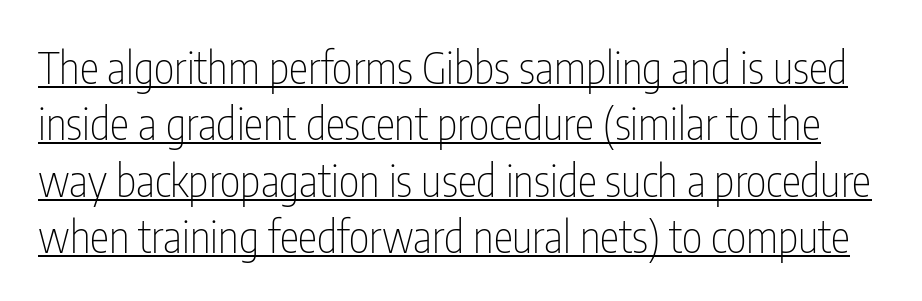
Short note: letters normally spaced. Weight class: somewhere from thin through regular. Descenders here cross a horizontal rule under the line. To sum up the face: it is a sans, with no serifs. The lettering stays uniformly vertical, giving the passage a roman look. The passage shown is typed in a proportional face where columns would drift.
